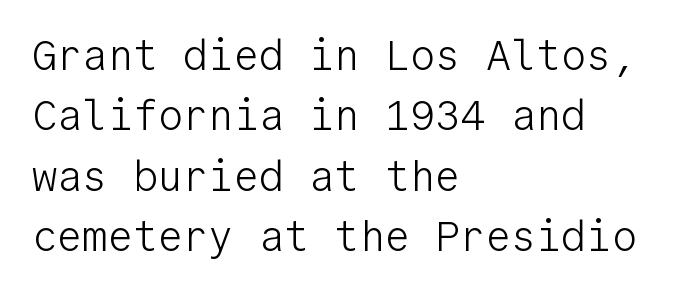
{"serif": "no", "italic": "no", "bold": "no", "weight": "light", "width": "normal", "stroke_contrast": "low", "x_height": "medium", "monospaced": "yes", "underline": "no", "align": "left", "line_spacing": "normal", "line_spacing_ratio": 1.44, "letter_spacing": "normal", "letter_spacing_em": 0.0, "glyph_px": 42}
